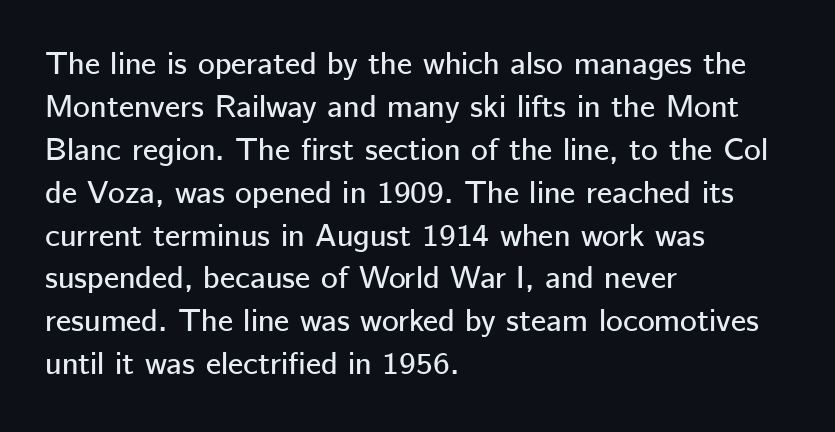
The image shows 32 px sans-serif type, upright; set left-aligned, normal line spacing (1.34x), normal letter spacing, not underlined; low stroke contrast and a medium x-height.
